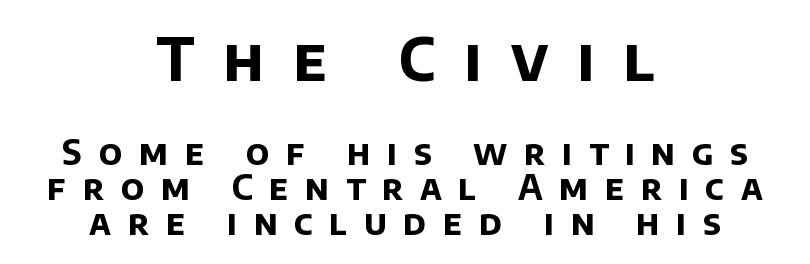
The image shows 59 px bold sans-serif type; set centered, tight line spacing (1.04x), unusually wide letter spacing (+0.49 em), not underlined; the first (top) block is 1.74x larger; low stroke contrast and a large x-height.
